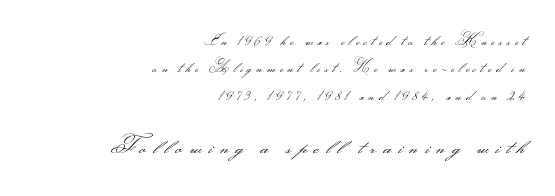
{"bold": "no", "underline": "no", "align": "right", "line_spacing": "loose", "line_spacing_ratio": 1.95, "letter_spacing": "wide", "letter_spacing_em": 0.32, "larger_block": "second", "size_ratio": 1.57, "glyph_px": 22}
